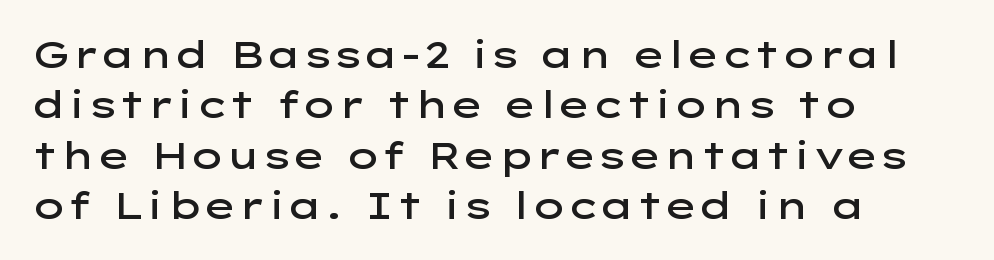
This rendering employs a face without finishing strokes, i.e., a sans-serif. The glyphs are unaccompanied by any horizontal stroke below them. A typesetter would call this zero additional tracking. Each line starts at the same left margin while the right side varies. A normal amount of white space separates one row of letters from the next.
